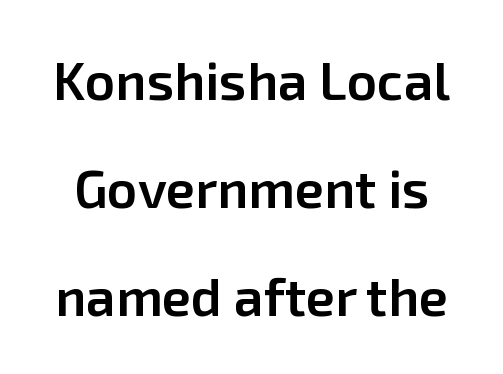
The image shows 53 px semibold sans-serif type, upright; set loose line spacing (2.04x), normal letter spacing, not underlined; low stroke contrast and a medium x-height.
